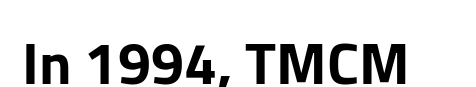
The horizontal fit of the characters is conventional and even. The face used here is proportionally spaced, like ordinary book or web type. To sum up the face: it is a sans, with no serifs. This is roman type, the default non-slanted kind. The area under the type is left untouched.
